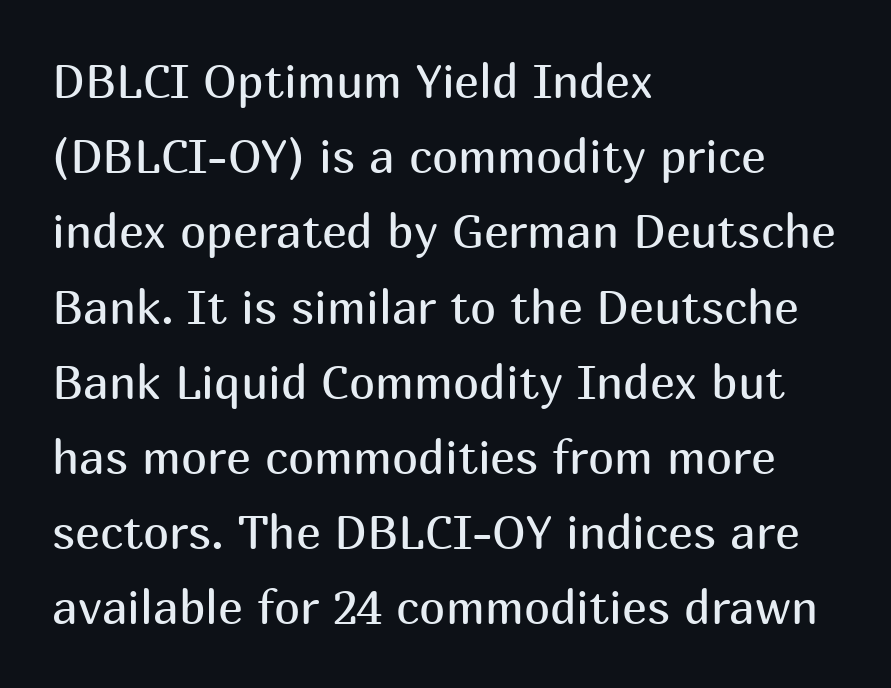
{"serif": "no", "italic": "no", "bold": "no", "weight": "regular", "width": "normal", "stroke_contrast": "medium", "x_height": "medium", "monospaced": "no", "underline": "no", "align": "left", "line_spacing": "normal", "line_spacing_ratio": 1.6, "letter_spacing": "normal", "letter_spacing_em": 0.0, "glyph_px": 47}
